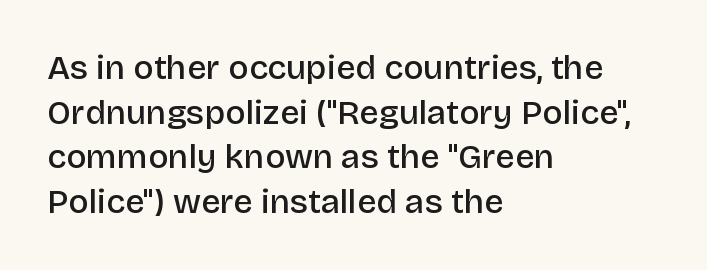
Is the block centered? No — it sits flush against the left margin. The foot of each line stays bare and open. It's the straight-up-and-down kind of type. Is this a fixed-width face? No — the glyphs have proportional, varying widths. The passage shown has conventional tracking throughout.
